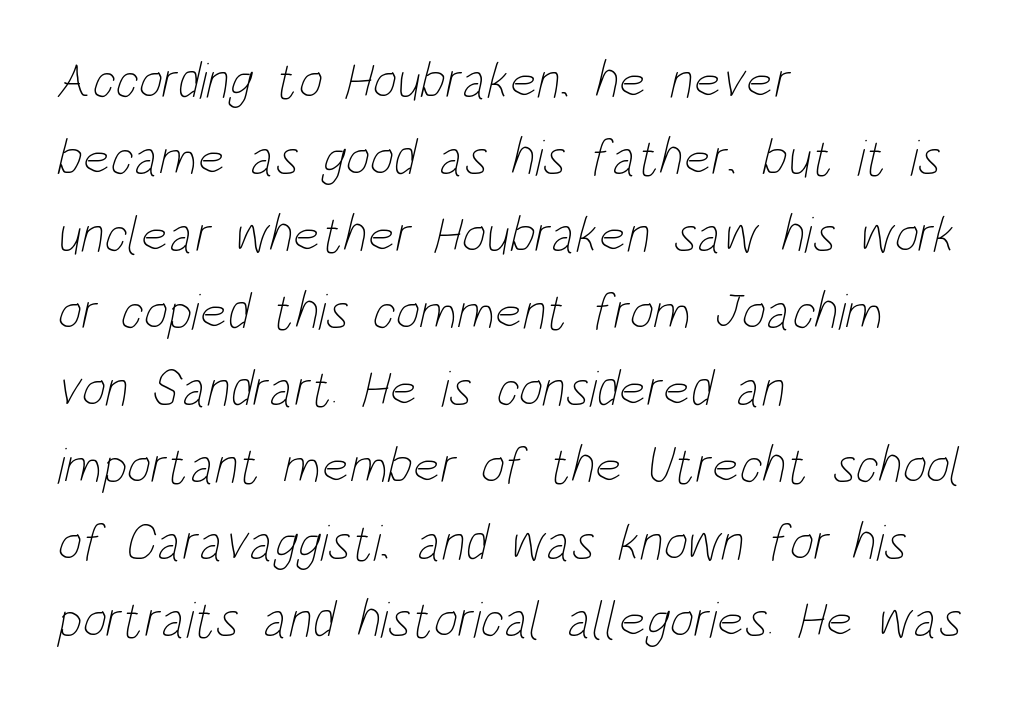
The image shows 52 px thin, condensed type; set left-aligned, normal line spacing (1.48x), normal letter spacing, not underlined; low stroke contrast and a large x-height.
